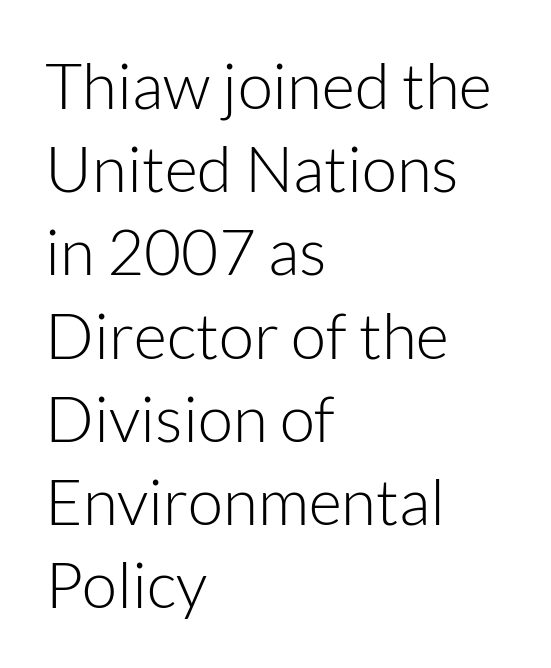
The image shows 64 px light sans-serif type, upright; set left-aligned, normal line spacing (1.3x), normal letter spacing, not underlined; low stroke contrast and a medium x-height.
